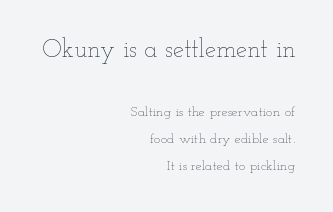
The image shows 25 px text type, upright; set right-aligned, loose line spacing (1.9x), normal letter spacing, not underlined; the first (top) block is 1.79x larger.
